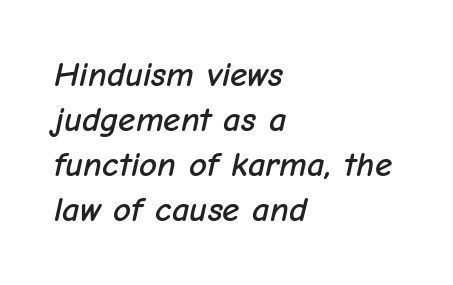
Q: Is the text italic (slanted)? A: Yes, it leans right by about 12 degrees.
Q: Is the text underlined? A: No.
Q: How is the paragraph aligned? A: Left-aligned.
Q: Is the spacing between letters normal or unusually wide? A: Normal.
Q: Is the spacing between lines tight, normal or loose? A: Normal.
Q: Width (condensed, normal, or wide)? A: Normal.
Q: Stroke contrast? A: Low.
Q: x-height? A: Medium.
Q: Monospaced? A: No.
